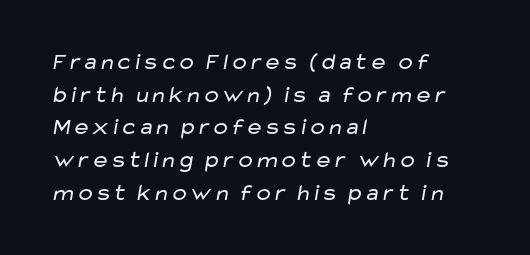
Reading down the block, your eye returns to a fixed left position each line. Heft: none added — not bold. Honestly, the letter spacing is just normal — you wouldn't notice it. Any mark beneath the type? The region is blank. What's the leading like? Ordinary, nothing unusual.
